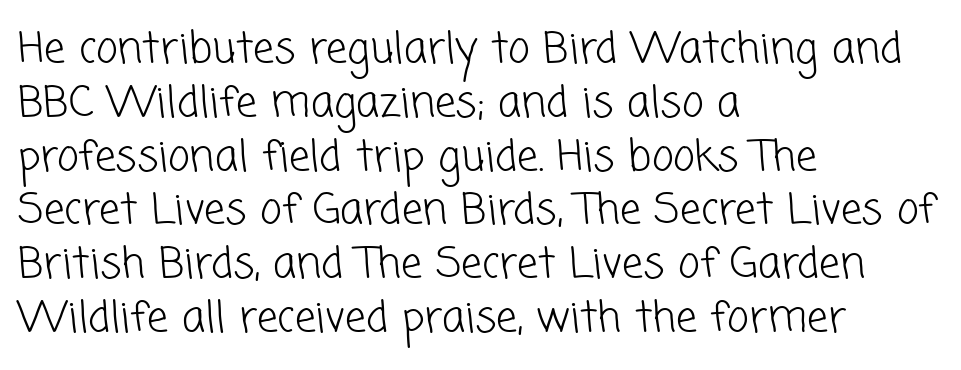
The image shows 42 px light sans-serif type; set left-aligned, normal line spacing (1.28x), normal letter spacing, not underlined; low stroke contrast and a medium x-height.
